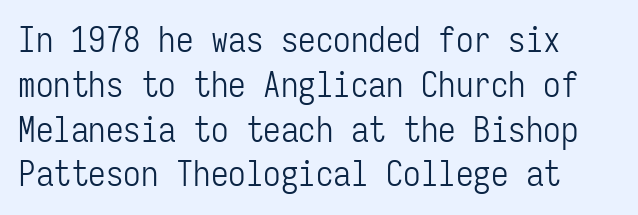
Any mark beneath the type? The region is blank. Normally led — the rows are evenly, conventionally spaced. Weight: regular or lighter. Each word holds together tightly as a unit, with standard inter-letter gaps. The specimen reads as upright at a glance.
